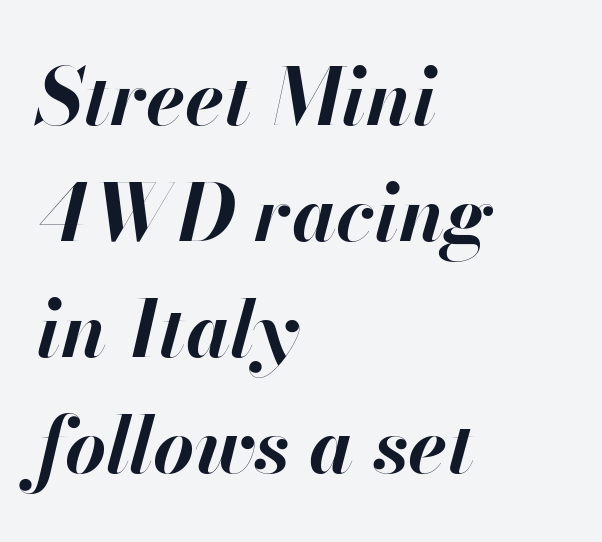
{"italic": "yes", "lean": "right", "slant_degrees": 13, "bold": "yes", "weight": "bold", "width": "normal", "stroke_contrast": "high", "x_height": "small", "monospaced": "no", "underline": "no", "align": "left", "line_spacing": "normal", "line_spacing_ratio": 1.47, "letter_spacing": "normal", "letter_spacing_em": 0.0, "glyph_px": 79}
